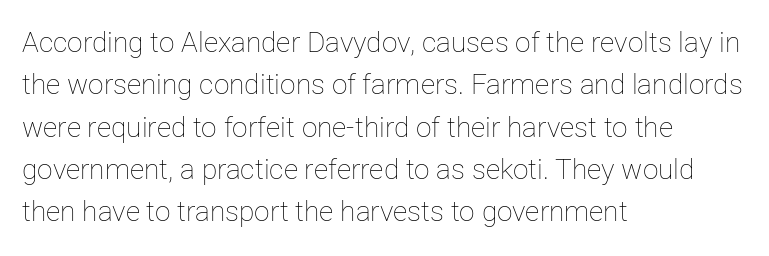
The image shows 28 px thin type, upright; set left-aligned, normal line spacing (1.51x), normal letter spacing, not underlined; low stroke contrast and a medium x-height.
